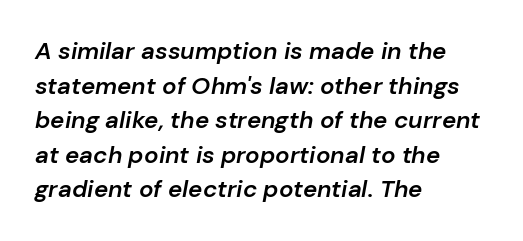
{"italic": "yes", "lean": "right", "slant_degrees": 10, "bold": "semi", "underline": "no", "align": "left", "line_spacing": "normal", "line_spacing_ratio": 1.44, "letter_spacing": "normal", "letter_spacing_em": 0.0, "glyph_px": 24}
